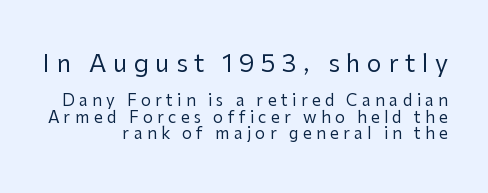
{"italic": "no", "bold": "no", "underline": "no", "line_spacing": "tight", "line_spacing_ratio": 1.04, "letter_spacing": "wide", "letter_spacing_em": 0.27, "larger_block": "first", "size_ratio": 1.5, "glyph_px": 24}
